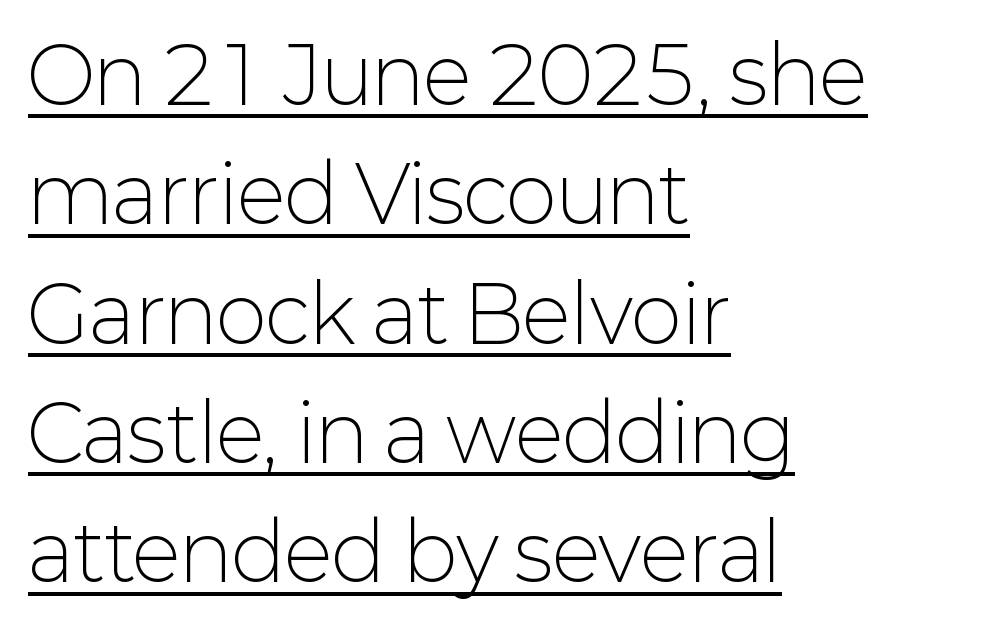
Q: Is the text bold? A: No.
Q: Is the text italic (slanted)? A: No, it is upright.
Q: Is the typeface a serif or a sans-serif typeface? A: Sans-serif.
Q: Is the text underlined? A: Yes.
Q: How is the paragraph aligned? A: Left-aligned.
Q: Is the spacing between letters normal or unusually wide? A: Normal.
Q: Is the spacing between lines tight, normal or loose? A: Normal.
Q: Width (condensed, normal, or wide)? A: Normal.
Q: Stroke contrast? A: Low.
Q: x-height? A: Medium.
Q: Monospaced? A: No.
